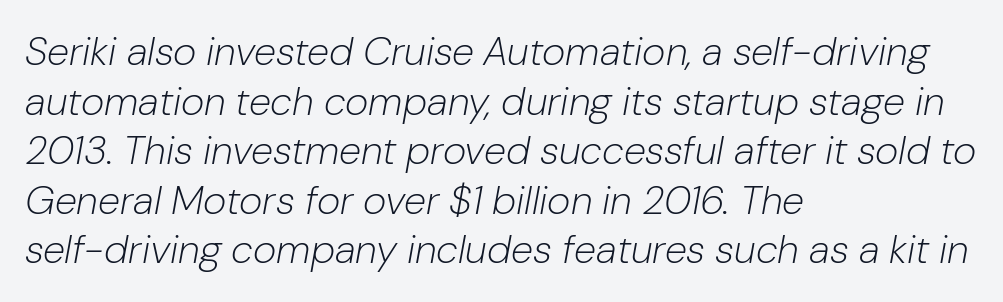
The image shows 40 px light type, italic (leaning right); set left-aligned, line spacing 1.24x, normal letter spacing, not underlined; low stroke contrast and a medium x-height.
